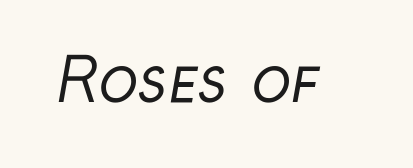
Q: Is the text bold? A: No.
Q: Is the typeface a serif or a sans-serif typeface? A: Sans-serif.
Q: Is the text underlined? A: No.
Q: Is the spacing between letters normal or unusually wide? A: Normal.
Q: Width (condensed, normal, or wide)? A: Condensed.
Q: Stroke contrast? A: Low.
Q: x-height? A: Medium.
Q: Monospaced? A: No.
